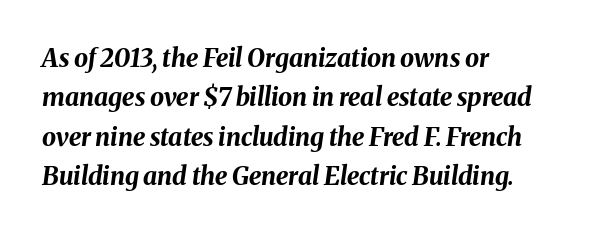
The image shows 25 px bold type, italic (leaning right); set left-aligned, normal line spacing (1.58x), normal letter spacing, not underlined.
